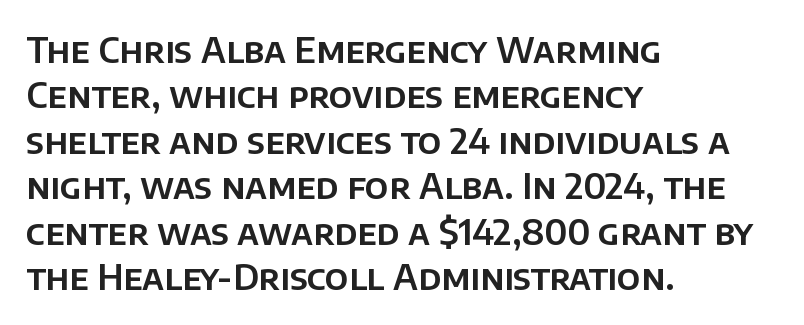
Q: Is the text italic (slanted)? A: No, it is upright.
Q: Is the typeface a serif or a sans-serif typeface? A: Sans-serif.
Q: Is the text underlined? A: No.
Q: How is the paragraph aligned? A: Left-aligned.
Q: Is the spacing between letters normal or unusually wide? A: Normal.
Q: Is the spacing between lines tight, normal or loose? A: Normal.
Q: Width (condensed, normal, or wide)? A: Normal.
Q: Stroke contrast? A: Low.
Q: x-height? A: Large.
Q: Monospaced? A: No.
